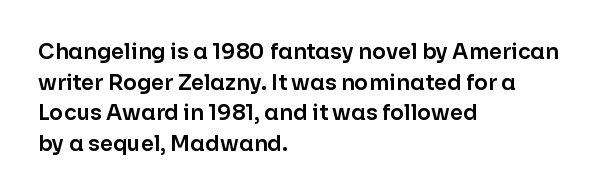
{"italic": "no", "underline": "no", "align": "left", "line_spacing": "normal", "line_spacing_ratio": 1.46, "letter_spacing": "normal", "letter_spacing_em": 0.0, "glyph_px": 21}
